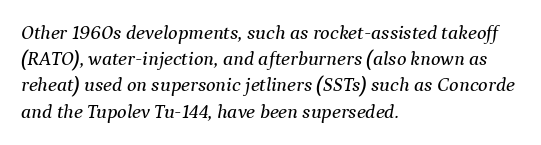
Q: Is the text italic (slanted)? A: Yes, it leans right by about 9 degrees.
Q: Is the text underlined? A: No.
Q: How is the paragraph aligned? A: Left-aligned.
Q: Is the spacing between letters normal or unusually wide? A: Normal.
Q: Is the spacing between lines tight, normal or loose? A: Normal.
